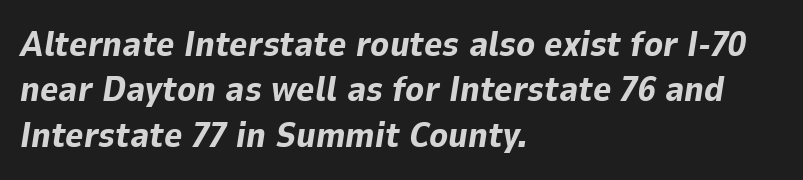
The rendering uses natural spacing where letterforms have individual widths. Successive baselines arrive at the customary interval. Beneath every word, the page is bare. A typesetter would call this zero additional tracking. Horizontally, the lines are justified to the leading edge only.
